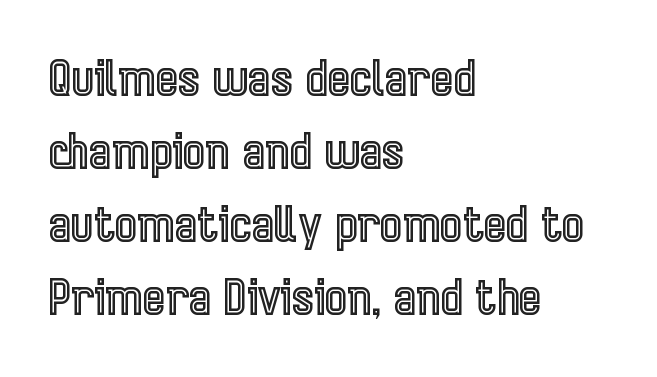
Q: Is the text italic (slanted)? A: No, it is upright.
Q: Is the text underlined? A: No.
Q: How is the paragraph aligned? A: Left-aligned.
Q: Is the spacing between letters normal or unusually wide? A: Normal.
Q: Is the spacing between lines tight, normal or loose? A: Normal.
Q: Width (condensed, normal, or wide)? A: Condensed.
Q: x-height? A: Medium.
Q: Monospaced? A: No.
